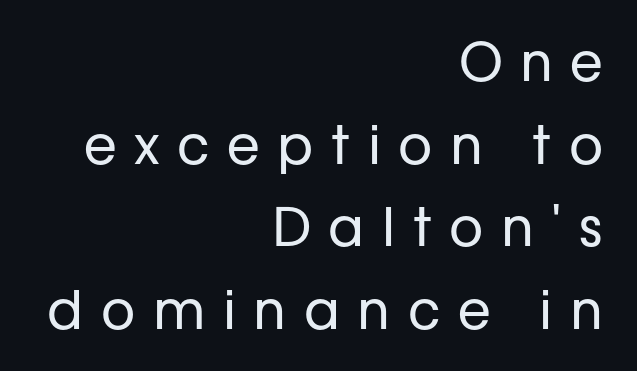
Q: Is the text bold? A: No.
Q: Is the text italic (slanted)? A: No, it is upright.
Q: Is the typeface a serif or a sans-serif typeface? A: Sans-serif.
Q: Is the text underlined? A: No.
Q: How is the paragraph aligned? A: Right-aligned.
Q: Is the spacing between letters normal or unusually wide? A: Unusually wide.
Q: Is the spacing between lines tight, normal or loose? A: Normal.
Q: Width (condensed, normal, or wide)? A: Normal.
Q: Stroke contrast? A: Low.
Q: x-height? A: Medium.
Q: Monospaced? A: No.
